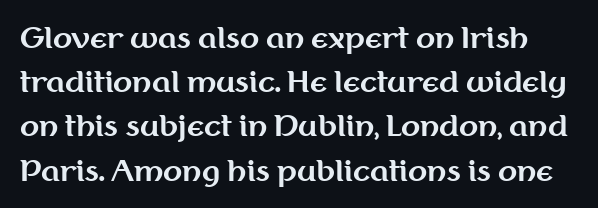
Look at the bottom of the vertical strokes: they stop flat, with no serifs. Normally led — the rows are evenly, conventionally spaced. These lines are rendered in a variable-pitch font. Each glyph is drawn with heavy, bold strokes.
